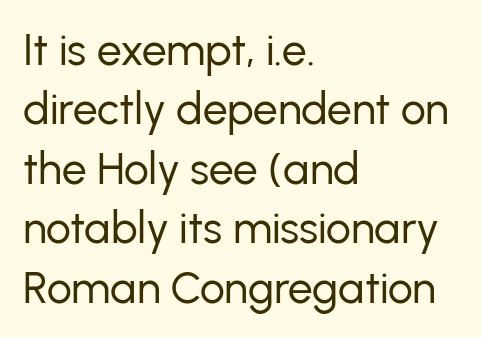
The image shows 44 px regular-weight sans-serif type, upright; set left-aligned, normal line spacing (1.35x), normal letter spacing, not underlined; low stroke contrast and a medium x-height.
